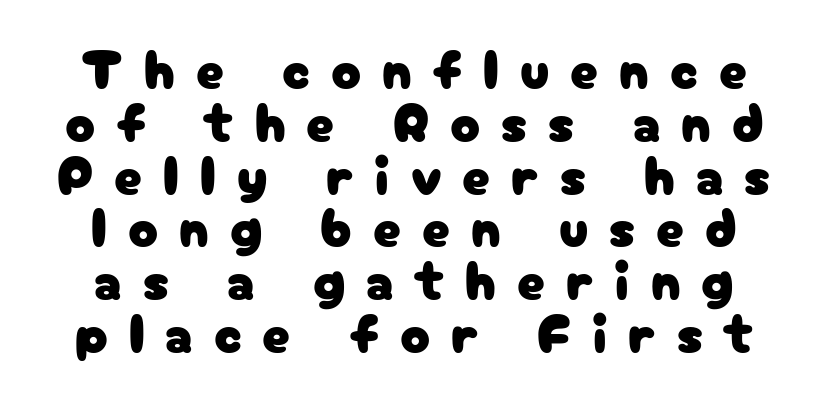
Q: Is the text italic (slanted)? A: No, it is upright.
Q: Is the typeface a serif or a sans-serif typeface? A: Sans-serif.
Q: Is the text underlined? A: No.
Q: How is the paragraph aligned? A: Centered.
Q: Is the spacing between letters normal or unusually wide? A: Unusually wide.
Q: Is the spacing between lines tight, normal or loose? A: Tight.
Q: Width (condensed, normal, or wide)? A: Normal.
Q: Stroke contrast? A: Low.
Q: x-height? A: Medium.
Q: Monospaced? A: No.
